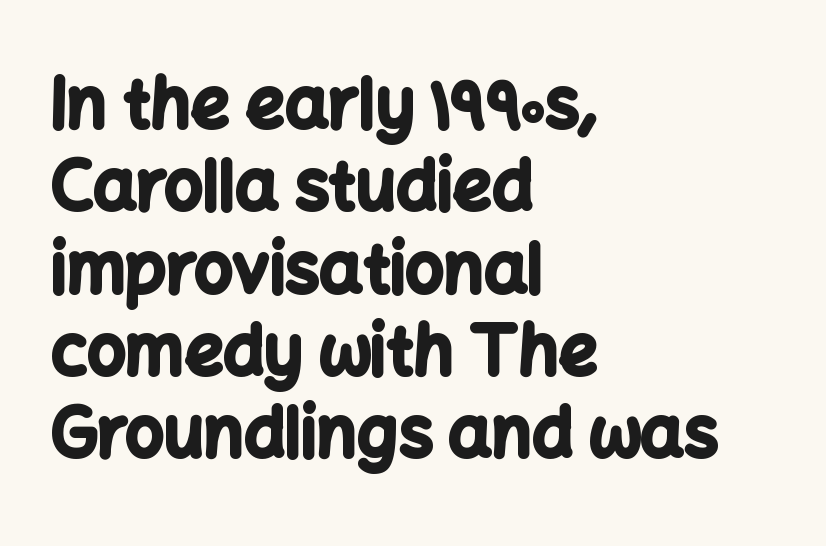
Q: Is the text bold? A: Yes.
Q: Is the text italic (slanted)? A: No, it is upright.
Q: Is the typeface a serif or a sans-serif typeface? A: Sans-serif.
Q: Is the text underlined? A: No.
Q: How is the paragraph aligned? A: Left-aligned.
Q: Is the spacing between letters normal or unusually wide? A: Normal.
Q: Width (condensed, normal, or wide)? A: Normal.
Q: Stroke contrast? A: Low.
Q: x-height? A: Medium.
Q: Monospaced? A: No.
